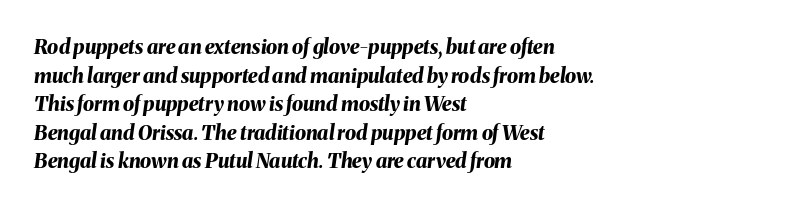
The image shows 20 px bold type, italic (leaning right); set left-aligned, normal line spacing (1.43x), normal letter spacing, not underlined.
